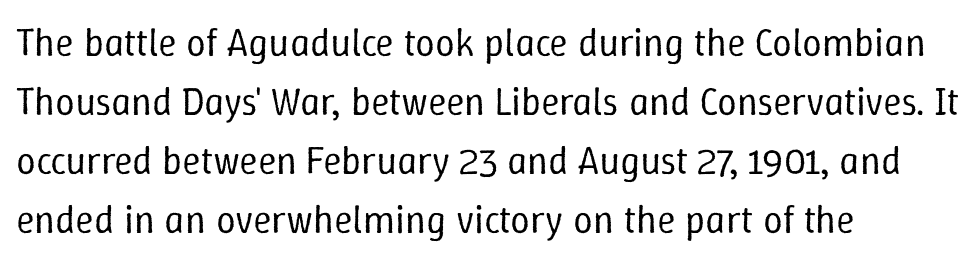
Q: Is the text bold? A: No.
Q: Is the text italic (slanted)? A: No, it is upright.
Q: Is the text underlined? A: No.
Q: How is the paragraph aligned? A: Left-aligned.
Q: Is the spacing between letters normal or unusually wide? A: Normal.
Q: Is the spacing between lines tight, normal or loose? A: Normal.
Q: Width (condensed, normal, or wide)? A: Normal.
Q: Stroke contrast? A: Low.
Q: x-height? A: Medium.
Q: Monospaced? A: No.
